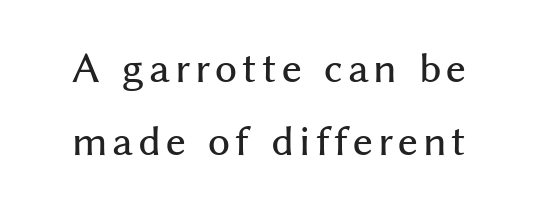
The image shows 38 px sans-serif type, upright; set loose line spacing (1.92x), not underlined; medium stroke contrast and a medium x-height.
